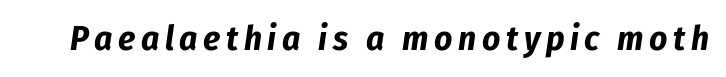
{"italic": "yes", "lean": "right", "slant_degrees": 8, "bold": "yes", "weight": "bold", "width": "condensed", "stroke_contrast": "low", "x_height": "medium", "monospaced": "no", "underline": "no", "glyph_px": 35}
